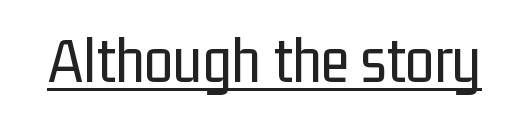
The image shows 66 px regular-weight, condensed sans-serif type, upright; set normal letter spacing, underlined; low stroke contrast and a medium x-height.
